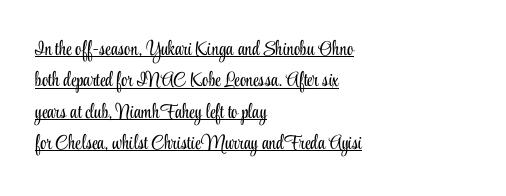
Q: Is the text bold? A: No.
Q: Is the text italic (slanted)? A: Yes.
Q: Is the text underlined? A: Yes.
Q: How is the paragraph aligned? A: Left-aligned.
Q: Is the spacing between letters normal or unusually wide? A: Normal.
Q: Is the spacing between lines tight, normal or loose? A: Normal.
